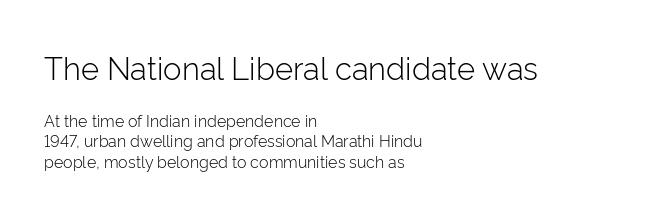
{"serif": "no", "italic": "no", "bold": "no", "weight": "light", "width": "normal", "stroke_contrast": "low", "x_height": "medium", "monospaced": "no", "underline": "no", "align": "left", "line_spacing": "normal", "line_spacing_ratio": 1.27, "letter_spacing": "normal", "letter_spacing_em": 0.0, "larger_block": "first", "size_ratio": 1.94, "glyph_px": 31}
